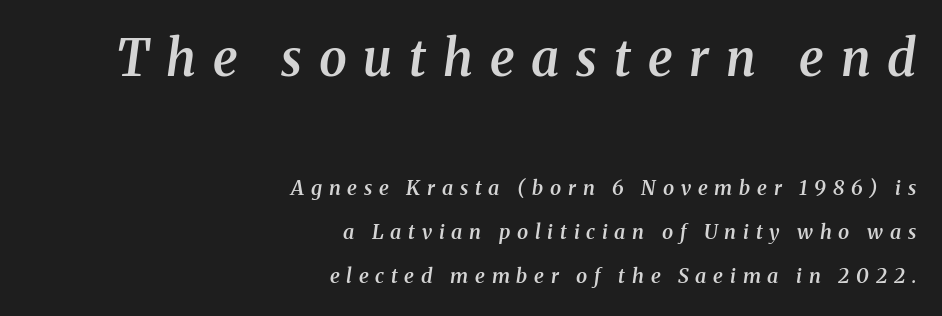
{"serif": "yes", "italic": "yes", "lean": "right", "slant_degrees": 8, "bold": "semi", "weight": "semibold", "width": "normal", "stroke_contrast": "medium", "x_height": "medium", "monospaced": "no", "underline": "no", "align": "right", "line_spacing": "loose", "line_spacing_ratio": 2.19, "letter_spacing": "wide", "letter_spacing_em": 0.34, "larger_block": "first", "size_ratio": 2.5, "glyph_px": 50}
